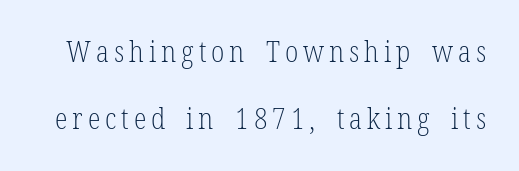
Q: Is the text bold? A: No.
Q: Is the text italic (slanted)? A: No, it is upright.
Q: Is the typeface a serif or a sans-serif typeface? A: Serif.
Q: Is the text underlined? A: No.
Q: Is the spacing between lines tight, normal or loose? A: Loose.
Q: Width (condensed, normal, or wide)? A: Condensed.
Q: Stroke contrast? A: Low.
Q: x-height? A: Medium.
Q: Monospaced? A: No.
